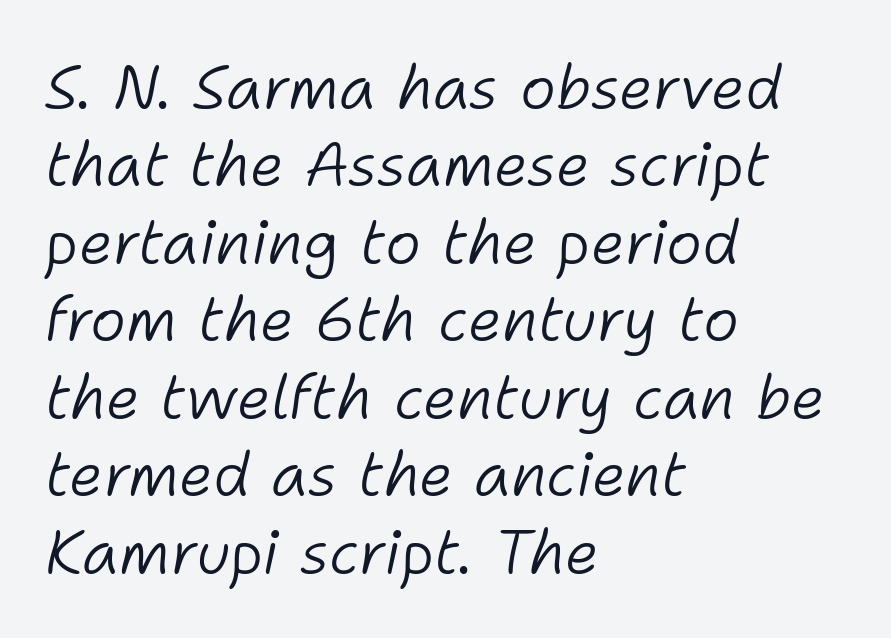
{"italic": "yes", "lean": "right", "slant_degrees": 11, "bold": "no", "weight": "light", "width": "normal", "stroke_contrast": "low", "x_height": "medium", "monospaced": "no", "underline": "no", "align": "left", "line_spacing": "normal", "line_spacing_ratio": 1.27, "letter_spacing": "normal", "letter_spacing_em": 0.0, "glyph_px": 61}
